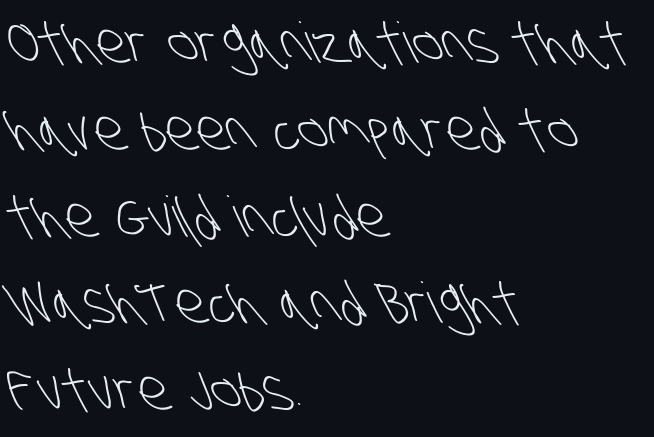
The image shows 56 px light, condensed sans-serif type; set left-aligned, normal line spacing (1.55x), normal letter spacing, not underlined; low stroke contrast and a large x-height.
